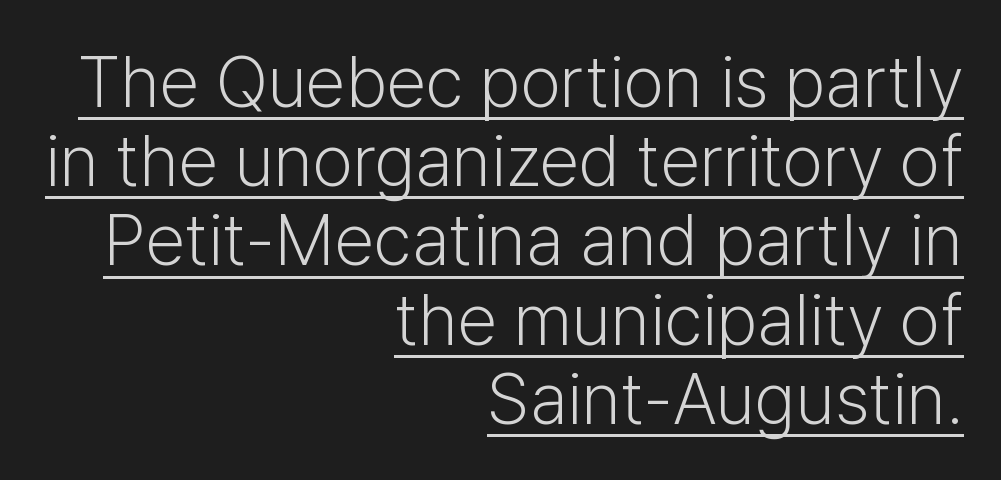
Q: Is the text bold? A: No.
Q: Is the text italic (slanted)? A: No, it is upright.
Q: Is the typeface a serif or a sans-serif typeface? A: Sans-serif.
Q: Is the text underlined? A: Yes.
Q: How is the paragraph aligned? A: Right-aligned.
Q: Is the spacing between letters normal or unusually wide? A: Normal.
Q: Is the spacing between lines tight, normal or loose? A: Tight.
Q: Width (condensed, normal, or wide)? A: Normal.
Q: Stroke contrast? A: Low.
Q: x-height? A: Medium.
Q: Monospaced? A: No.
